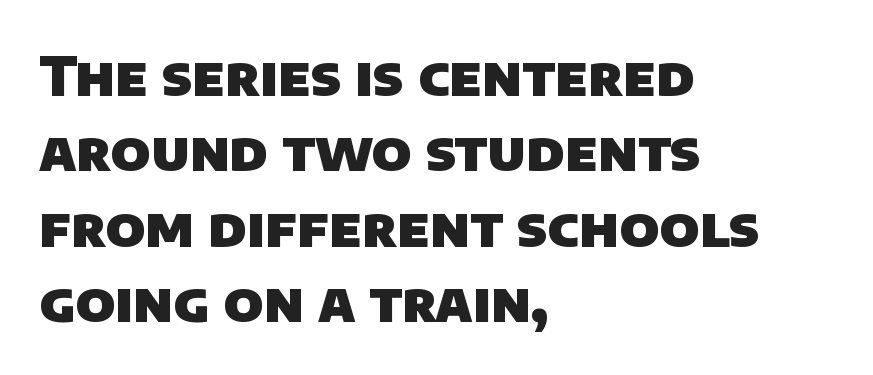
{"serif": "no", "bold": "yes", "weight": "heavy", "width": "normal", "stroke_contrast": "low", "x_height": "large", "monospaced": "no", "underline": "no", "align": "left", "line_spacing": "normal", "line_spacing_ratio": 1.37, "letter_spacing": "normal", "letter_spacing_em": 0.0, "glyph_px": 55}
